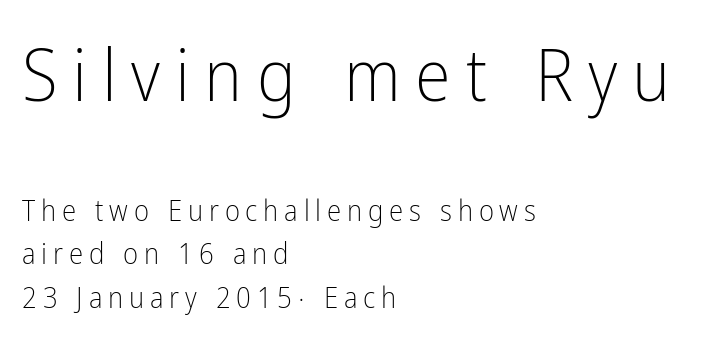
{"serif": "no", "italic": "no", "bold": "no", "weight": "light", "width": "condensed", "stroke_contrast": "low", "x_height": "medium", "monospaced": "no", "underline": "no", "align": "left", "line_spacing": "normal", "line_spacing_ratio": 1.5, "letter_spacing": "wide", "letter_spacing_em": 0.2, "larger_block": "first", "size_ratio": 2.52, "glyph_px": 73}
